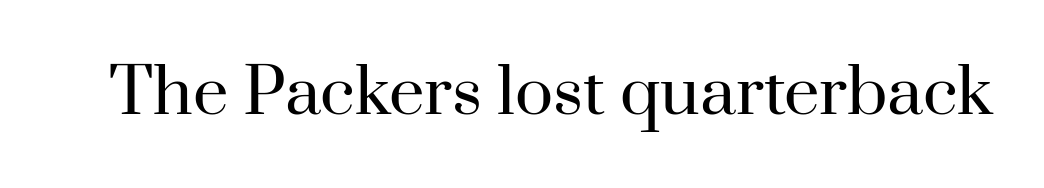
Nope, not italic — everything's standing straight. You can tell from the footed stems that serif type was used. Unbolded letterforms with no extra heft. Just letters on the line, the space beneath them empty. Is the letter spacing exaggerated? No — it looks like the ordinary default. This sample has the flowing, uneven cadence of proportional lettering.
